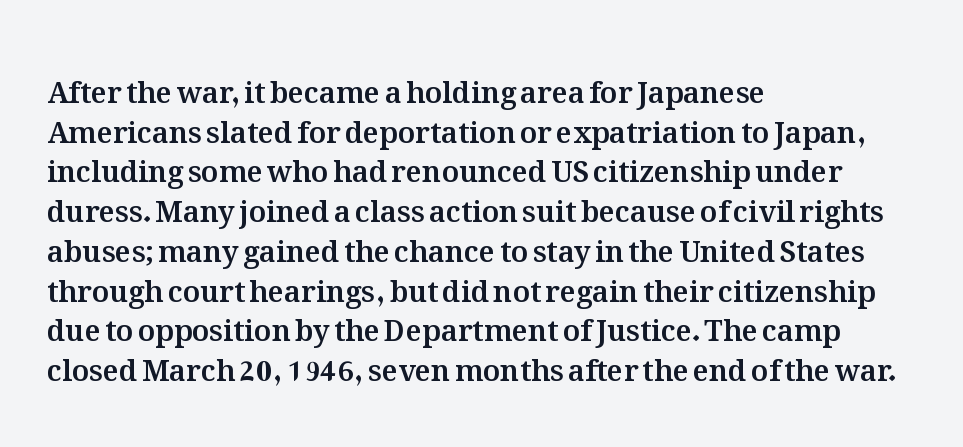
The image shows 29 px text type, upright; set left-aligned, normal line spacing (1.37x), normal letter spacing, not underlined; medium stroke contrast and a medium x-height.
